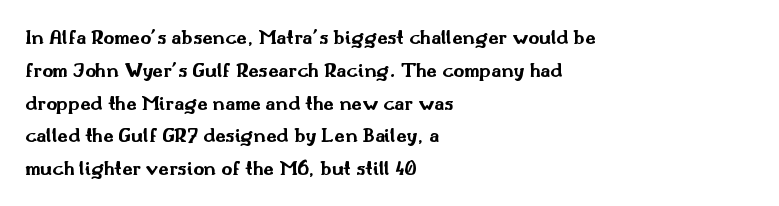
Weight check: bold — yes, fully. This rendering features lettering with no underline. This is the regular roman posture of the typeface. Is there much room between lines? A standard amount, neither cramped nor airy. No extra tracking has been applied to these lines. The rag falls on the right side of this text block.
